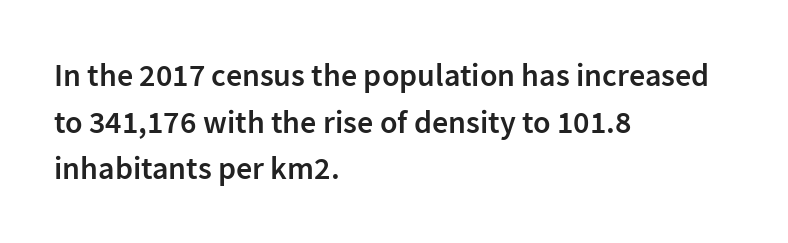
Q: Is the text bold? A: Semi-bold.
Q: Is the text italic (slanted)? A: No, it is upright.
Q: Is the typeface a serif or a sans-serif typeface? A: Sans-serif.
Q: Is the text underlined? A: No.
Q: How is the paragraph aligned? A: Left-aligned.
Q: Is the spacing between letters normal or unusually wide? A: Normal.
Q: Is the spacing between lines tight, normal or loose? A: Normal.
Q: Width (condensed, normal, or wide)? A: Normal.
Q: Stroke contrast? A: Low.
Q: x-height? A: Medium.
Q: Monospaced? A: No.
